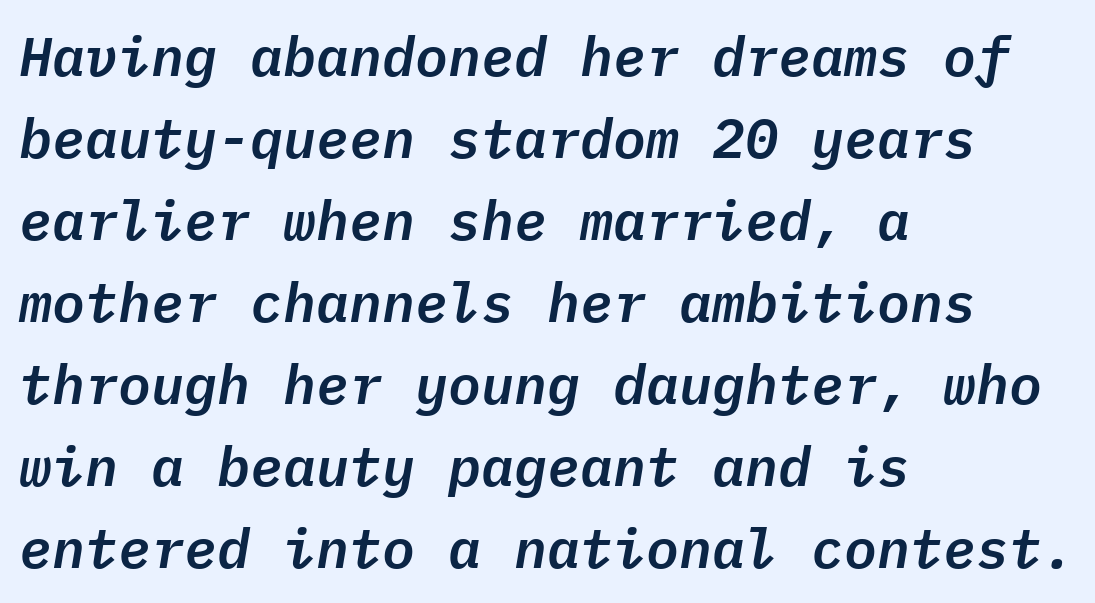
Q: Is the text italic (slanted)? A: Yes, it leans right by about 9 degrees.
Q: Is the text underlined? A: No.
Q: How is the paragraph aligned? A: Left-aligned.
Q: Is the spacing between letters normal or unusually wide? A: Normal.
Q: Is the spacing between lines tight, normal or loose? A: Normal.
Q: Width (condensed, normal, or wide)? A: Normal.
Q: Stroke contrast? A: Low.
Q: x-height? A: Medium.
Q: Monospaced? A: Yes.
